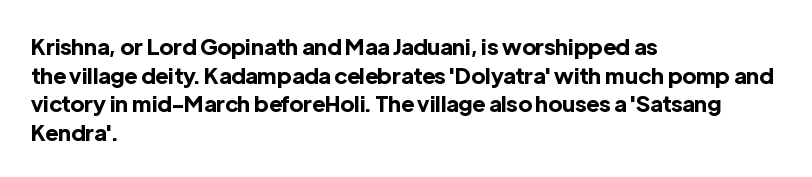
Q: Is the text bold? A: Yes.
Q: Is the text italic (slanted)? A: No, it is upright.
Q: Is the text underlined? A: No.
Q: How is the paragraph aligned? A: Left-aligned.
Q: Is the spacing between letters normal or unusually wide? A: Normal.
Q: Is the spacing between lines tight, normal or loose? A: Normal.
